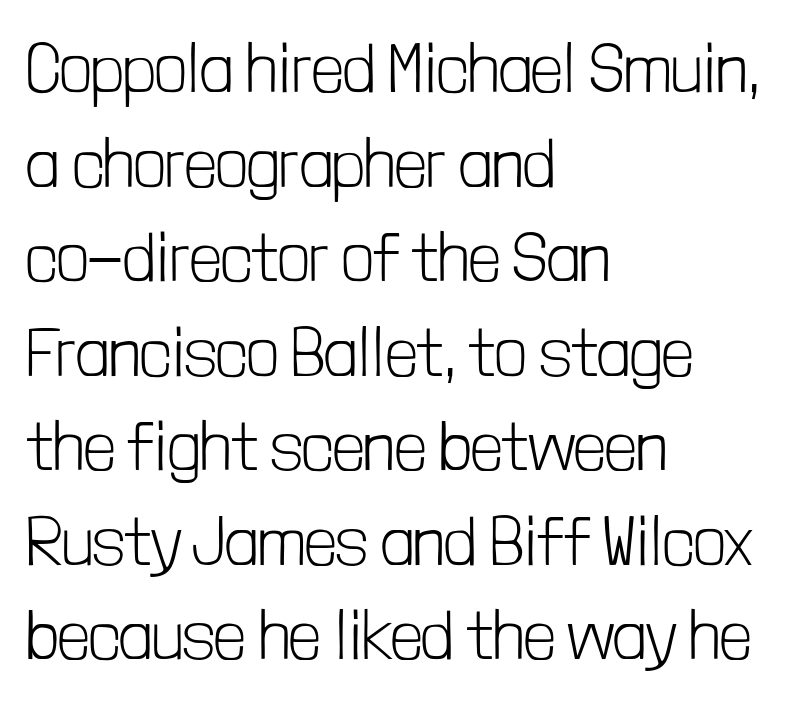
The image shows 69 px light, condensed sans-serif type, upright; set left-aligned, normal line spacing (1.37x), normal letter spacing, not underlined; low stroke contrast and a medium x-height.
